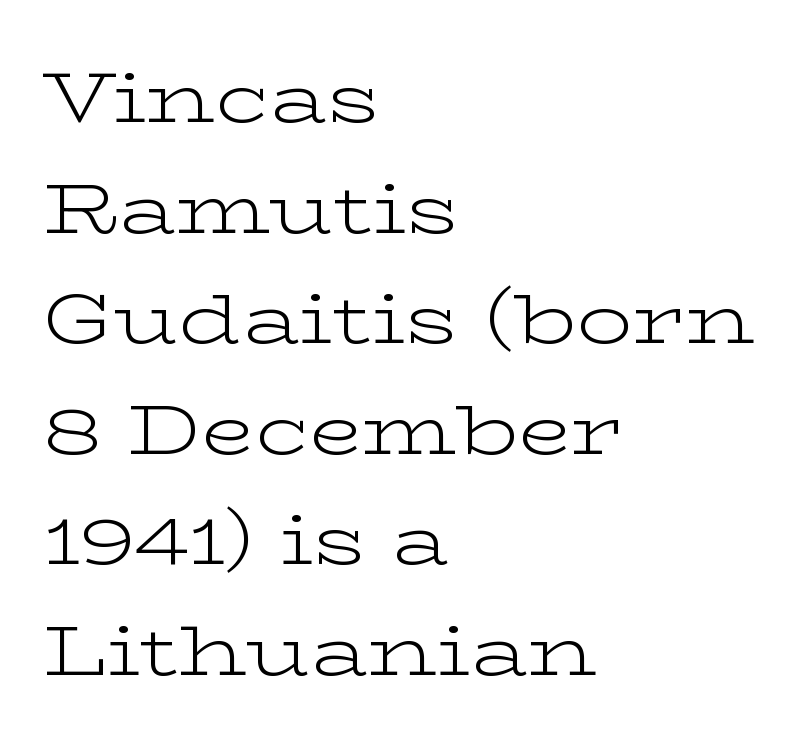
Default kerning and tracking; the words read as compact shapes. The space directly below the letters is spotless. Vertically, the passage feels balanced, rows spaced as you'd expect. The paragraph shown leans on its left margin. In terms of posture, this sample is upright. The text was rendered using a seriffed face with decorative stroke endings.
